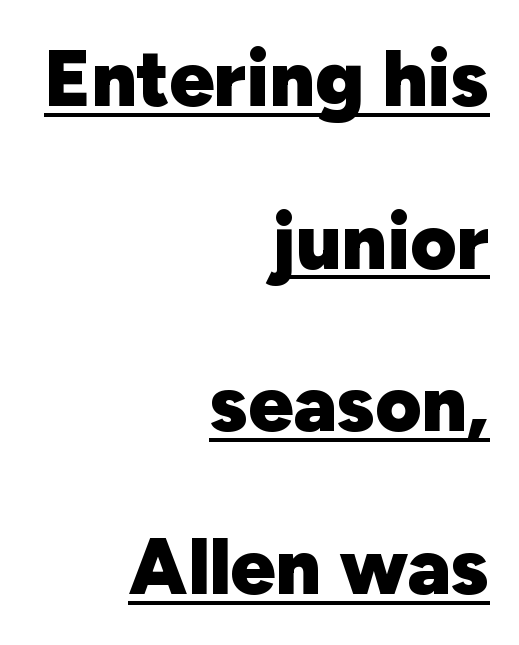
{"serif": "no", "italic": "no", "bold": "yes", "weight": "heavy", "width": "normal", "stroke_contrast": "low", "x_height": "medium", "monospaced": "no", "underline": "yes", "align": "right", "line_spacing": "loose", "line_spacing_ratio": 2.06, "letter_spacing": "normal", "letter_spacing_em": 0.0, "glyph_px": 79}
